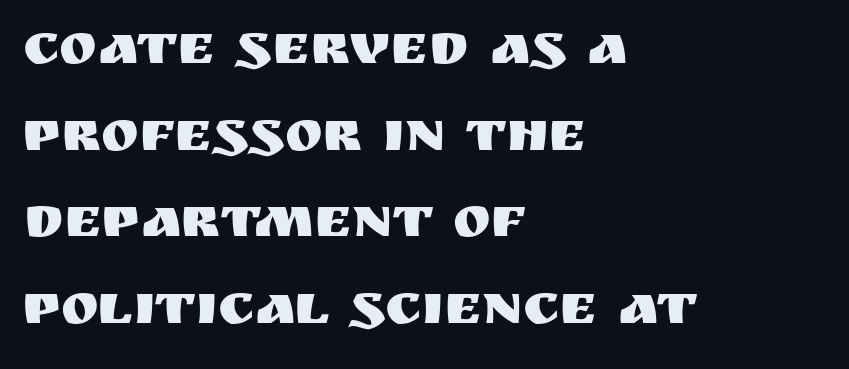
Spacing between characters is what you'd get straight out of the box. Do the characters align in a grid? No, the font is proportional. If you drew a line through each stem, it would be perfectly vertical. The foot of each line stays bare and open.
